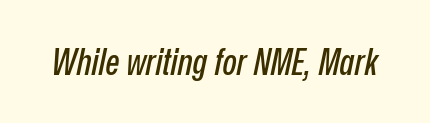
The image shows 37 px condensed type, italic (leaning right); set normal letter spacing, not underlined; low stroke contrast and a medium x-height.
